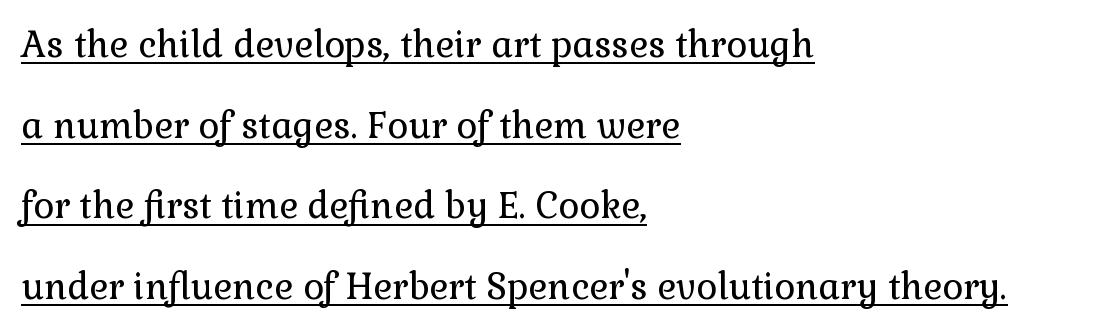
{"serif": "yes", "italic": "no", "bold": "no", "weight": "regular", "width": "normal", "x_height": "medium", "monospaced": "no", "underline": "yes", "align": "left", "line_spacing": "loose", "line_spacing_ratio": 2.24, "letter_spacing": "normal", "letter_spacing_em": 0.0, "glyph_px": 36}
